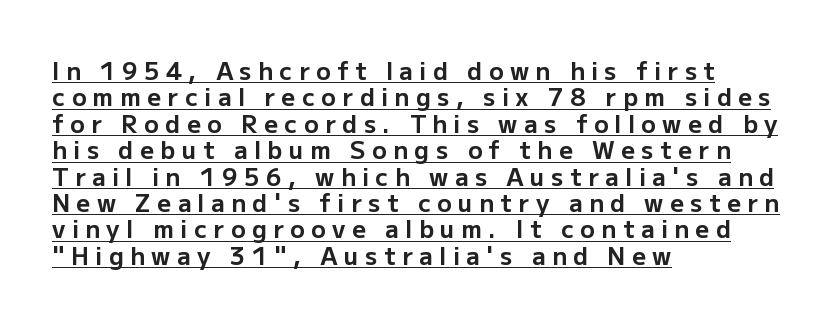
{"italic": "no", "bold": "yes", "underline": "yes", "align": "left", "line_spacing": "tight", "line_spacing_ratio": 1.1, "letter_spacing": "wide", "letter_spacing_em": 0.27, "glyph_px": 24}
